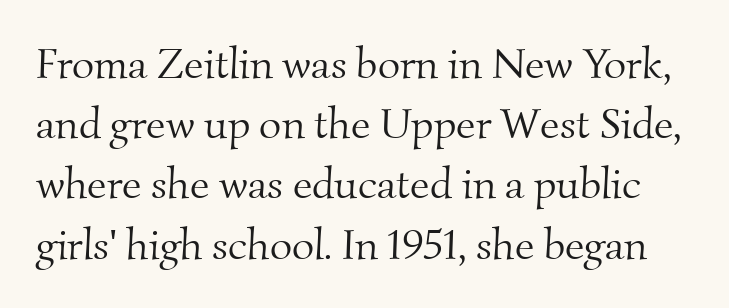
Q: Is the text bold? A: No.
Q: Is the typeface a serif or a sans-serif typeface? A: Serif.
Q: Is the text underlined? A: No.
Q: Is the spacing between letters normal or unusually wide? A: Normal.
Q: Is the spacing between lines tight, normal or loose? A: Normal.
Q: Width (condensed, normal, or wide)? A: Normal.
Q: Stroke contrast? A: Medium.
Q: x-height? A: Small.
Q: Monospaced? A: No.
